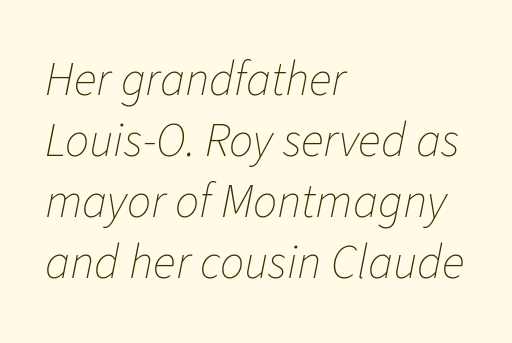
The image shows 48 px thin type, italic (leaning right); set left-aligned, normal line spacing (1.27x), normal letter spacing, not underlined; low stroke contrast and a medium x-height.
